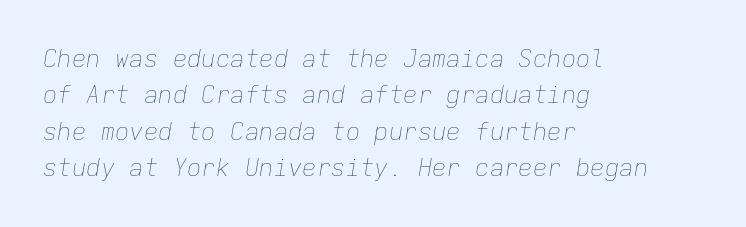
The image shows 24 px text type, italic (leaning right); set left-aligned, normal line spacing (1.52x), normal letter spacing, not underlined.
